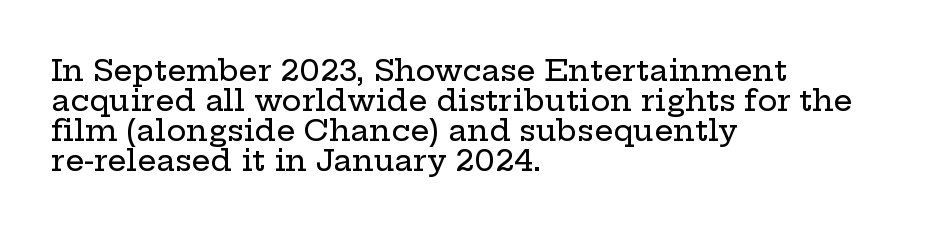
Yep, those are serifs on the letters. Does the leading feel generous? Not at all — it's pinched. The lines are quadded left. The space beneath each line is pristine and unruled.
